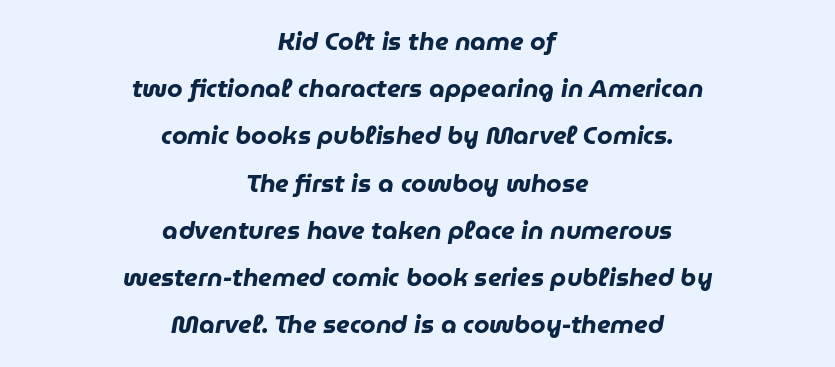
The image shows 25 px bold type, italic (leaning right); set centered, line spacing 1.89x, normal letter spacing, not underlined.
